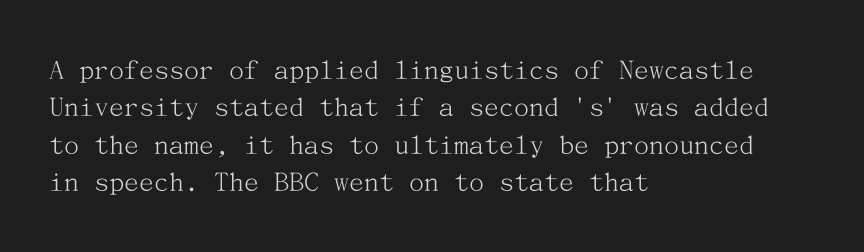
The image shows 30 px light serif type, upright; set left-aligned, normal line spacing (1.25x), normal letter spacing, not underlined; medium stroke contrast and a medium x-height.
